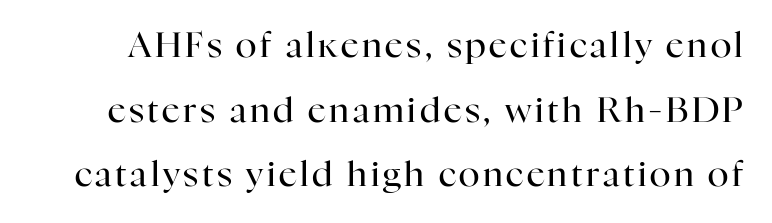
Q: Is the text bold? A: No.
Q: Is the text italic (slanted)? A: No, it is upright.
Q: Is the typeface a serif or a sans-serif typeface? A: Serif.
Q: Is the text underlined? A: No.
Q: Width (condensed, normal, or wide)? A: Normal.
Q: Stroke contrast? A: High.
Q: x-height? A: Medium.
Q: Monospaced? A: No.
